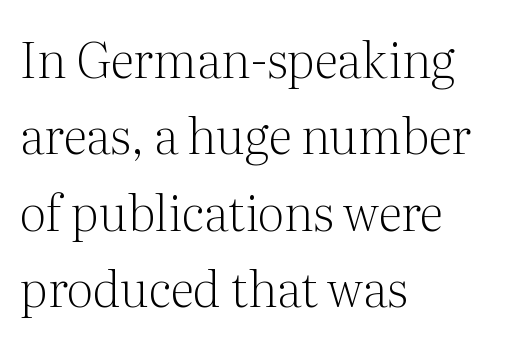
{"serif": "yes", "italic": "no", "bold": "no", "weight": "light", "width": "normal", "stroke_contrast": "medium", "x_height": "medium", "monospaced": "no", "underline": "no", "align": "left", "line_spacing": "normal", "line_spacing_ratio": 1.56, "letter_spacing": "normal", "letter_spacing_em": 0.0, "glyph_px": 49}
